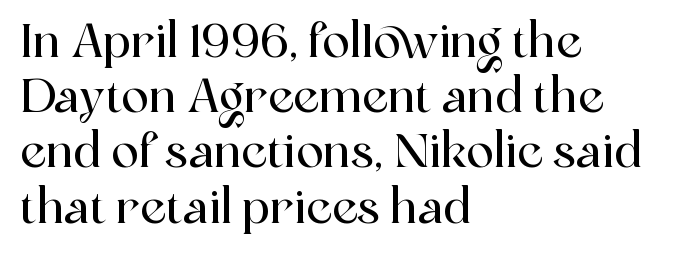
{"serif": "yes", "italic": "no", "width": "normal", "x_height": "medium", "monospaced": "no", "underline": "no", "align": "left", "line_spacing_ratio": 1.2, "letter_spacing": "normal", "letter_spacing_em": 0.0, "glyph_px": 46}
